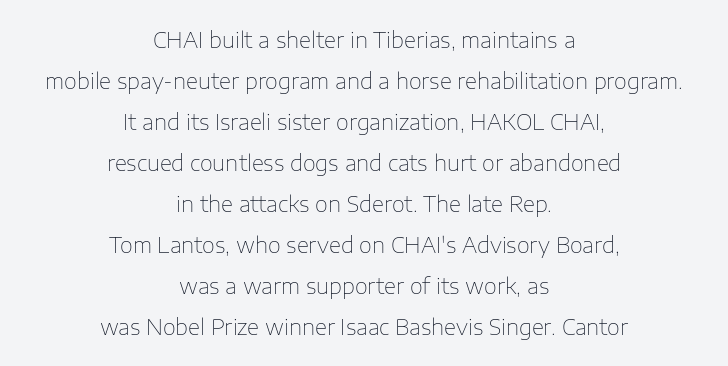
Type without underlining. Every row of glyphs is offset so its center matches the block's center. Loosely led — the rows are spread out. Nothing unusual about the tracking: characters are spaced as the font intends.
